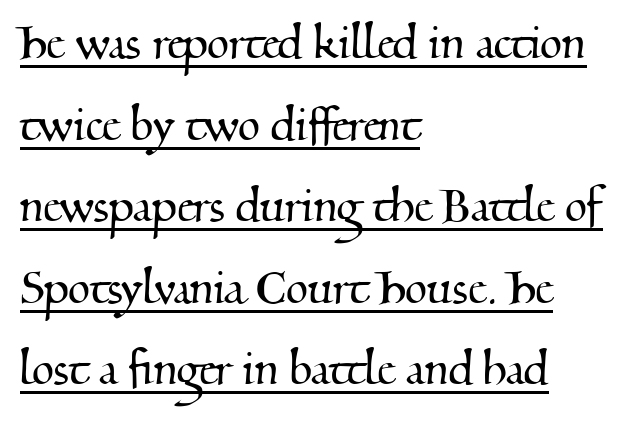
{"serif": "yes", "width": "normal", "stroke_contrast": "medium", "x_height": "small", "monospaced": "no", "underline": "yes", "align": "left", "line_spacing": "normal", "line_spacing_ratio": 1.43, "letter_spacing": "normal", "letter_spacing_em": 0.0, "glyph_px": 57}
